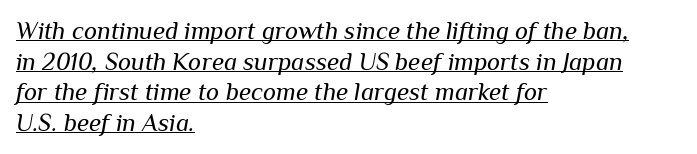
Q: Is the text bold? A: No.
Q: Is the text italic (slanted)? A: Yes, it leans right by about 10 degrees.
Q: Is the text underlined? A: Yes.
Q: How is the paragraph aligned? A: Left-aligned.
Q: Is the spacing between letters normal or unusually wide? A: Normal.
